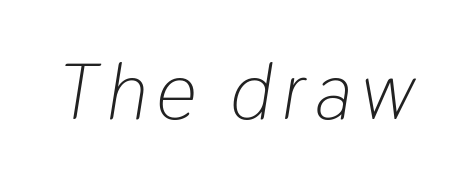
The image shows 79 px light, condensed type, italic (leaning right); set not underlined; low stroke contrast and a medium x-height.
